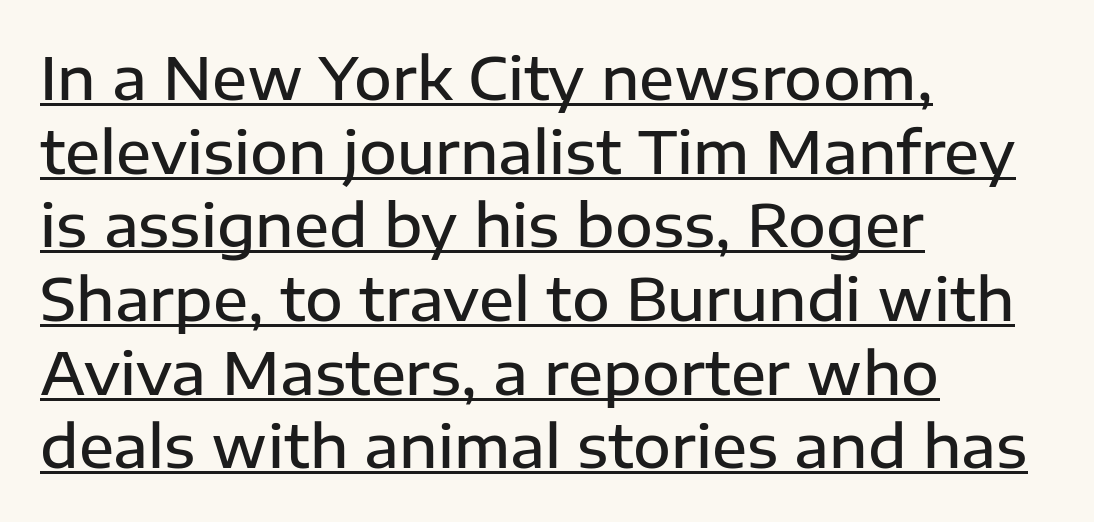
{"serif": "no", "italic": "no", "bold": "semi", "weight": "semibold", "width": "normal", "stroke_contrast": "low", "x_height": "medium", "monospaced": "no", "underline": "yes", "align": "left", "line_spacing": "normal", "line_spacing_ratio": 1.27, "letter_spacing": "normal", "letter_spacing_em": 0.0, "glyph_px": 58}
